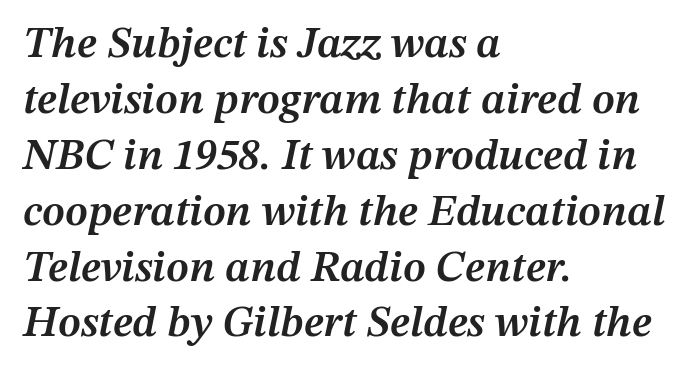
If you drew a line through each stem, it would be angled. The type is set solid horizontally, with unmodified tracking. Set as a demibold, roughly 600 on the weight scale. In CSS terms this would be text-align: left.
